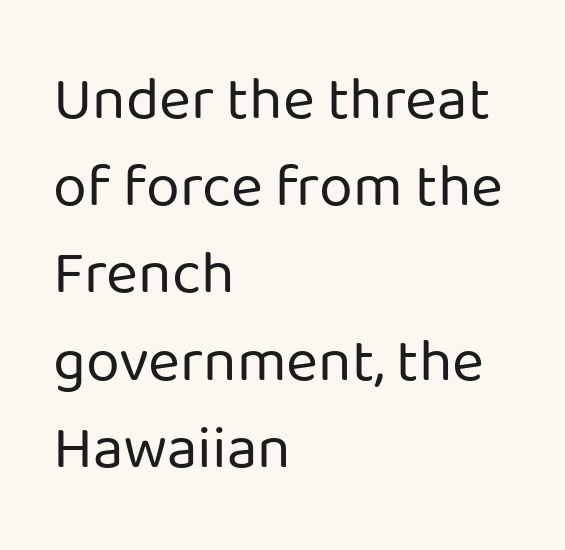
The rendering shows plain stroke endings on the letterforms — a sans-serif design. The cut favours lightness, reaching ordinary text weight at its darkest. Leading: standard. Here the designer chose a conventional face with non-uniform glyph widths.
